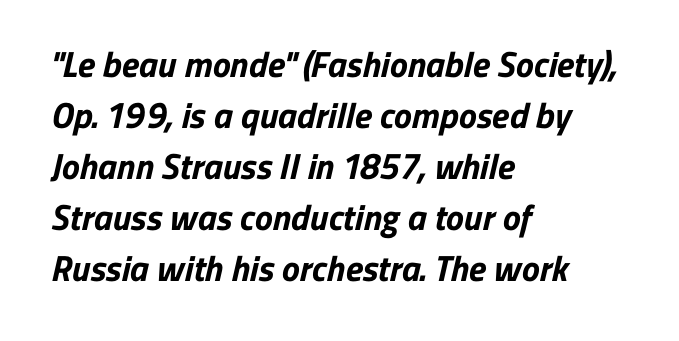
Here the designer chose a conventional face with non-uniform glyph widths. Is this a sans? Yes — the strokes have no serifs. You'd pick this weight for a headline — it's a proper bold. Descenders are the only things crossing below the line.
